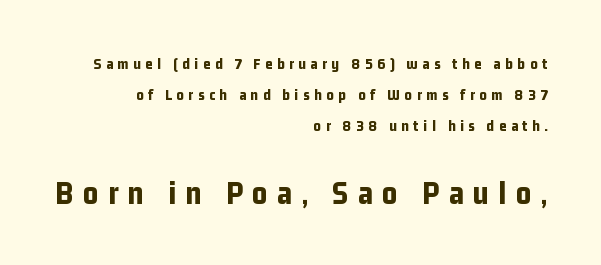
The image shows 33 px bold, condensed sans-serif type, upright; set right-aligned, loose line spacing (1.95x), unusually wide letter spacing (+0.28 em), not underlined; the second (bottom) block is 2.06x larger; low stroke contrast and a medium x-height.
